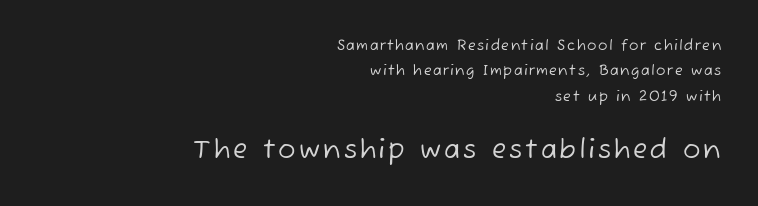
The image shows 26 px text type; set right-aligned, line spacing 1.82x, not underlined; the second (bottom) block is 1.86x larger.
